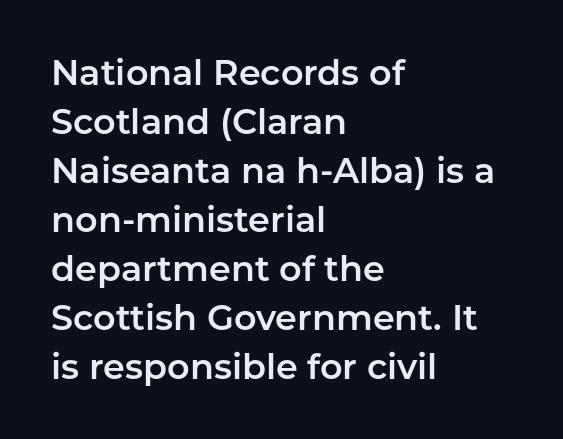
Q: Is the text italic (slanted)? A: No, it is upright.
Q: Is the typeface a serif or a sans-serif typeface? A: Sans-serif.
Q: Is the text underlined? A: No.
Q: How is the paragraph aligned? A: Left-aligned.
Q: Is the spacing between letters normal or unusually wide? A: Normal.
Q: Is the spacing between lines tight, normal or loose? A: Normal.
Q: Width (condensed, normal, or wide)? A: Normal.
Q: Stroke contrast? A: Low.
Q: x-height? A: Medium.
Q: Monospaced? A: No.
